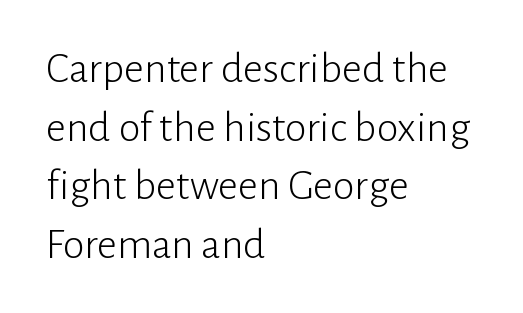
Q: Is the text bold? A: No.
Q: Is the text italic (slanted)? A: No, it is upright.
Q: Is the typeface a serif or a sans-serif typeface? A: Sans-serif.
Q: Is the text underlined? A: No.
Q: How is the paragraph aligned? A: Left-aligned.
Q: Is the spacing between letters normal or unusually wide? A: Normal.
Q: Is the spacing between lines tight, normal or loose? A: Normal.
Q: Width (condensed, normal, or wide)? A: Normal.
Q: Stroke contrast? A: Low.
Q: x-height? A: Medium.
Q: Monospaced? A: No.
